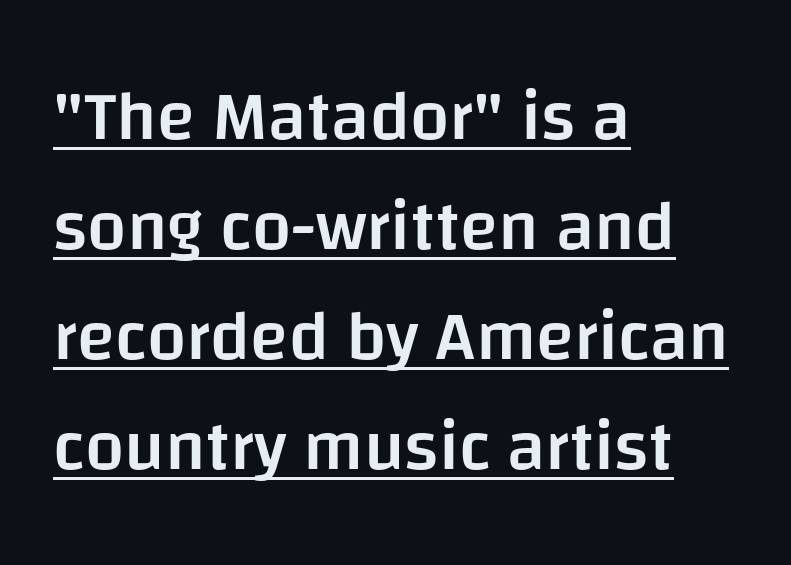
{"serif": "no", "italic": "no", "bold": "semi", "weight": "semibold", "width": "normal", "stroke_contrast": "low", "x_height": "large", "monospaced": "no", "underline": "yes", "align": "left", "line_spacing": "normal", "line_spacing_ratio": 1.57, "letter_spacing": "normal", "letter_spacing_em": 0.0, "glyph_px": 70}
